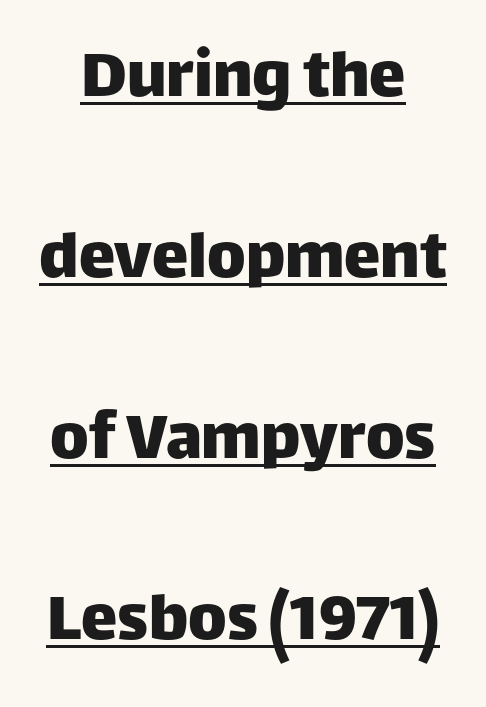
{"serif": "no", "italic": "no", "width": "normal", "stroke_contrast": "low", "x_height": "large", "monospaced": "no", "underline": "yes", "line_spacing": "loose", "line_spacing_ratio": 2.48, "letter_spacing": "normal", "letter_spacing_em": 0.0, "glyph_px": 73}
